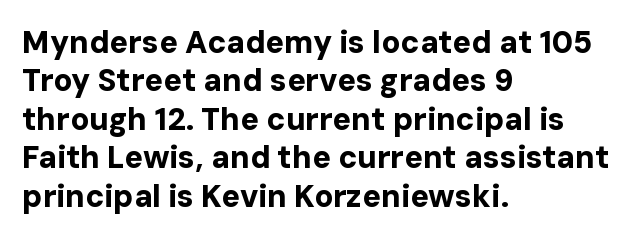
Inter-character spacing is left at the font's built-in metrics. This sample has the flowing, uneven cadence of proportional lettering. The specimen omits any rule beneath the text block's lines. This rendering employs a face without finishing strokes, i.e., a sans-serif.
